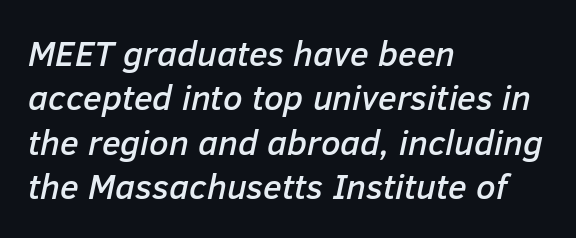
{"italic": "yes", "lean": "right", "slant_degrees": 12, "width": "normal", "stroke_contrast": "low", "x_height": "medium", "monospaced": "no", "underline": "no", "align": "left", "line_spacing": "normal", "line_spacing_ratio": 1.27, "letter_spacing": "normal", "letter_spacing_em": 0.0, "glyph_px": 35}
